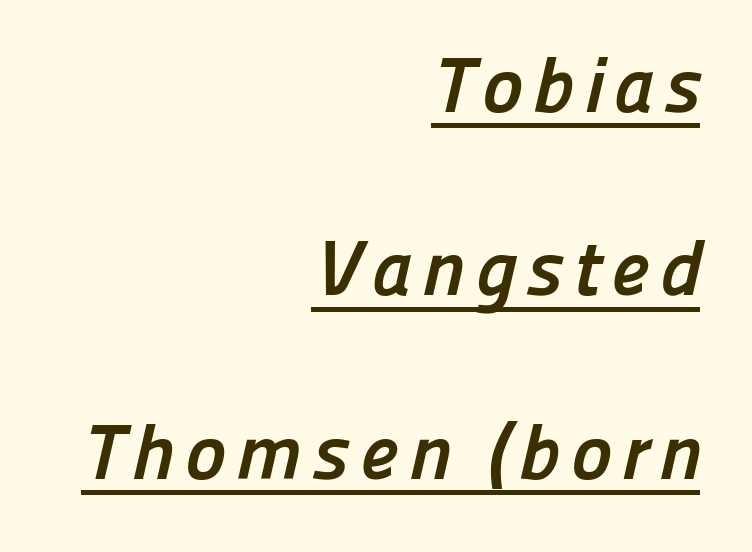
Each glyph is drawn with heavy, bold strokes. Which margin do the lines hug? The right one — the left edge is uneven. Students, observe: this is what heavily led, spacious text looks like. In terms of letterform style, serifs are entirely absent. The lettering is marked with a stroke running underneath it.
